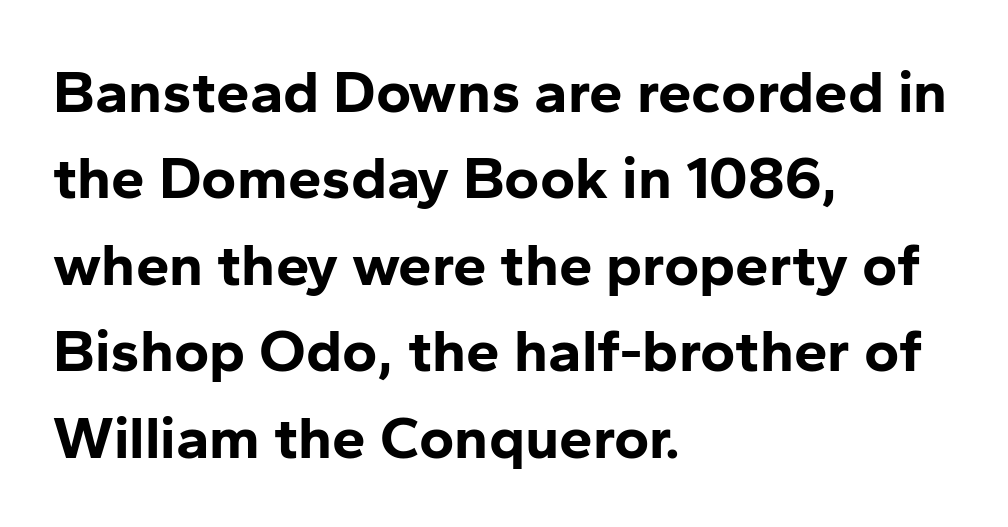
The image shows 60 px bold sans-serif type, upright; set left-aligned, normal line spacing (1.44x), normal letter spacing, not underlined; low stroke contrast and a medium x-height.
